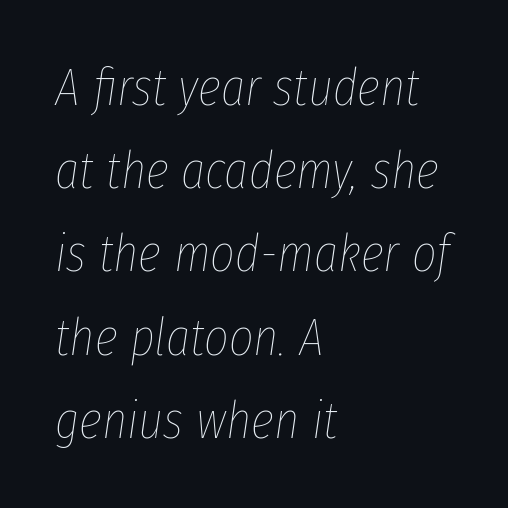
The image shows 53 px thin, condensed type, italic (leaning right); set left-aligned, normal line spacing (1.57x), normal letter spacing, not underlined; low stroke contrast and a medium x-height.
